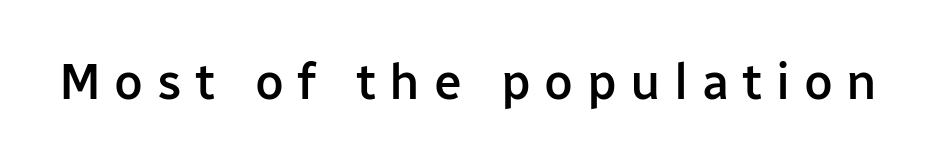
The image shows 50 px semibold sans-serif type, upright; set unusually wide letter spacing (+0.27 em), not underlined; low stroke contrast and a medium x-height.
